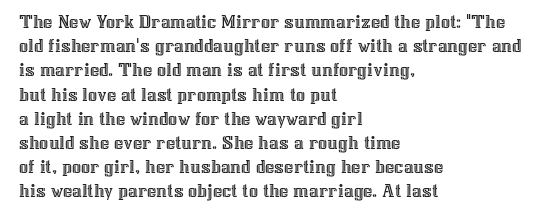
Q: Is the text italic (slanted)? A: No, it is upright.
Q: Is the text underlined? A: No.
Q: How is the paragraph aligned? A: Left-aligned.
Q: Is the spacing between letters normal or unusually wide? A: Normal.
